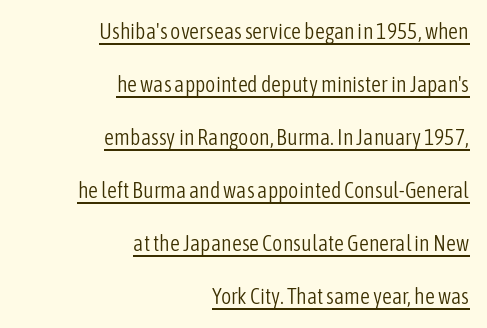
The image shows 22 px text type, upright; set right-aligned, loose line spacing (2.41x), normal letter spacing, underlined.
